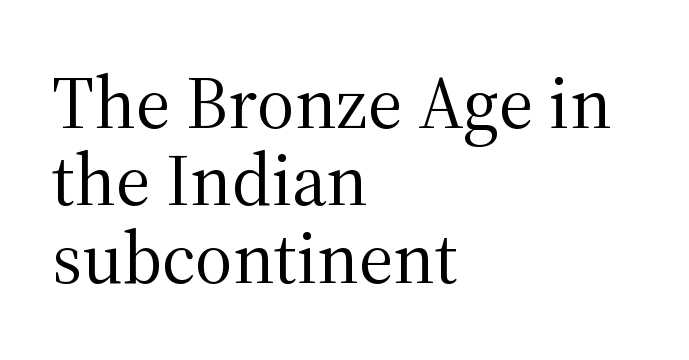
The image shows 73 px regular-weight serif type, upright; set left-aligned, tight line spacing (1.06x), normal letter spacing, not underlined; medium stroke contrast and a medium x-height.
